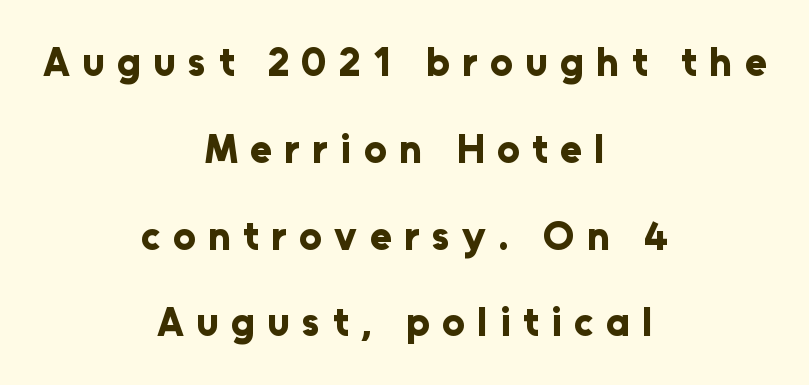
The image shows 40 px bold sans-serif type, upright; set centered, loose line spacing (2.17x), unusually wide letter spacing (+0.31 em), not underlined; low stroke contrast and a medium x-height.
